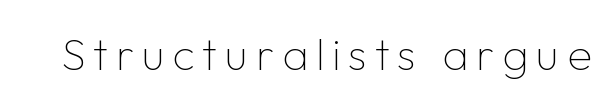
Words float on clear page, feet unadorned. Posture: vertical. A quiet, ordinary-to-light weight characterises the typeface. Character widths vary here, with narrow letters taking less room than wide ones. The text was rendered using a sans face with plain stroke endings.
